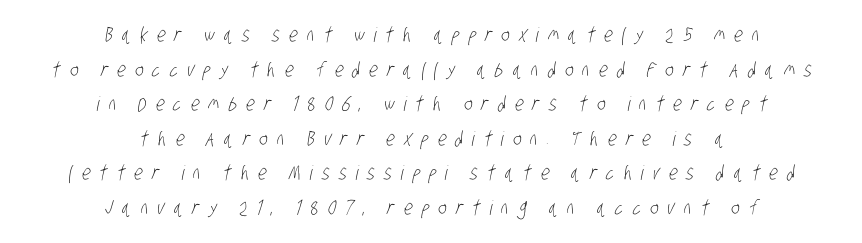
{"bold": "no", "underline": "no", "align": "center", "line_spacing_ratio": 1.73, "letter_spacing": "wide", "letter_spacing_em": 0.46, "glyph_px": 20}
